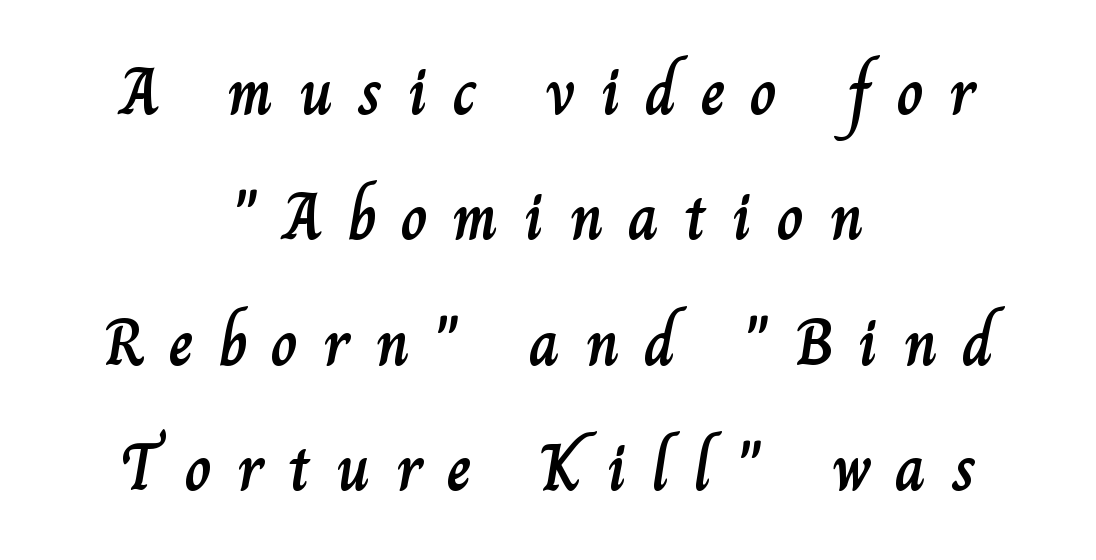
Does the copy run flush right? No — it is centered line by line. The strip under each line holds only bare page. Is this a fixed-width face? No — the glyphs have proportional, varying widths. The line-height multiplier appears high, well above default.
